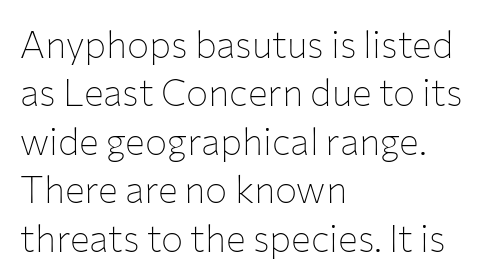
Q: Is the text bold? A: No.
Q: Is the text italic (slanted)? A: No, it is upright.
Q: Is the typeface a serif or a sans-serif typeface? A: Sans-serif.
Q: Is the text underlined? A: No.
Q: How is the paragraph aligned? A: Left-aligned.
Q: Is the spacing between letters normal or unusually wide? A: Normal.
Q: Is the spacing between lines tight, normal or loose? A: Normal.
Q: Width (condensed, normal, or wide)? A: Normal.
Q: Stroke contrast? A: Low.
Q: x-height? A: Medium.
Q: Monospaced? A: No.
